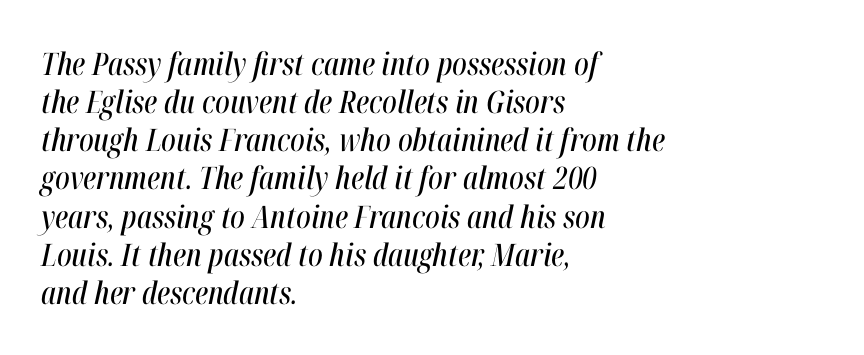
The image shows 31 px condensed type, italic (leaning right); set left-aligned, line spacing 1.23x, normal letter spacing, not underlined; high stroke contrast and a medium x-height.
